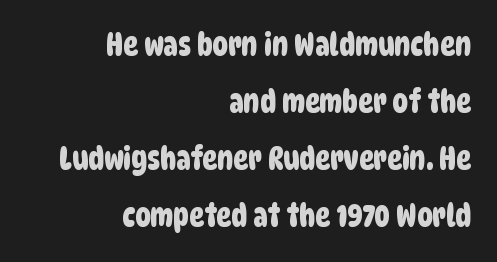
{"serif": "no", "width": "condensed", "stroke_contrast": "low", "x_height": "large", "monospaced": "no", "underline": "no", "align": "right", "line_spacing_ratio": 1.84, "letter_spacing": "normal", "letter_spacing_em": 0.0, "glyph_px": 31}
